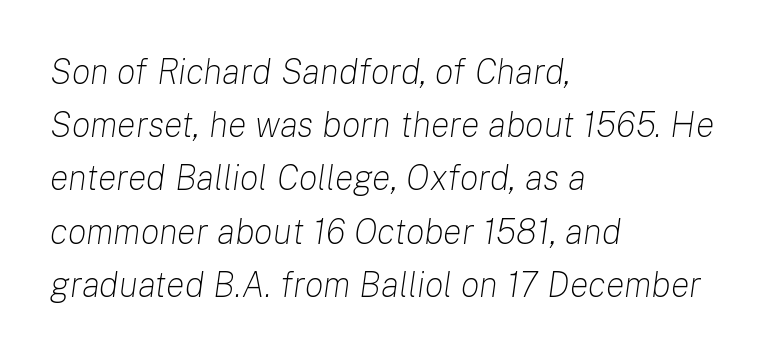
Q: Is the text bold? A: No.
Q: Is the text italic (slanted)? A: Yes, it leans right by about 8 degrees.
Q: Is the text underlined? A: No.
Q: How is the paragraph aligned? A: Left-aligned.
Q: Is the spacing between letters normal or unusually wide? A: Normal.
Q: Is the spacing between lines tight, normal or loose? A: Normal.
Q: Width (condensed, normal, or wide)? A: Normal.
Q: Stroke contrast? A: Low.
Q: x-height? A: Medium.
Q: Monospaced? A: No.
